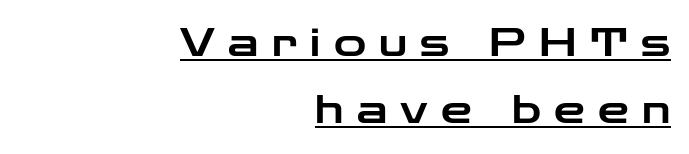
The image shows 39 px wide sans-serif type, upright; set right-aligned, line spacing 1.73x, unusually wide letter spacing (+0.34 em), underlined; low stroke contrast and a medium x-height.
